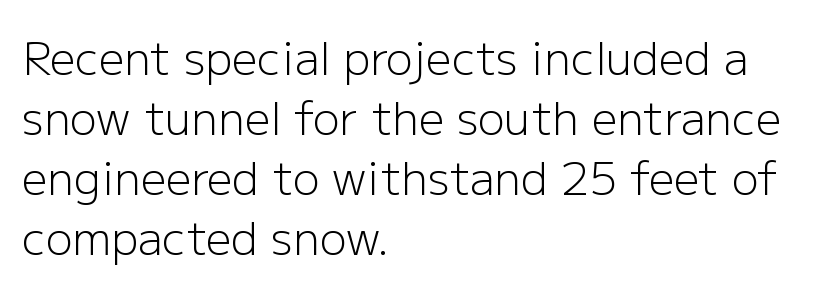
This sample uses a sans-serif face. These lines stack with their left ends in a neat column. This rendering leaves character spacing at its baseline value. The face used here is proportionally spaced, like ordinary book or web type. Underlining? Definitely not there. Evenly set lines give the paragraph a standard silhouette.
